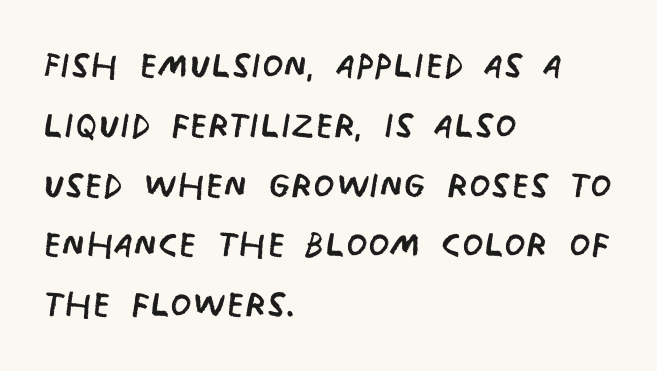
{"serif": "no", "bold": "no", "weight": "regular", "width": "condensed", "stroke_contrast": "low", "x_height": "large", "monospaced": "no", "underline": "no", "align": "left", "line_spacing_ratio": 1.22, "letter_spacing": "normal", "letter_spacing_em": 0.0, "glyph_px": 49}
